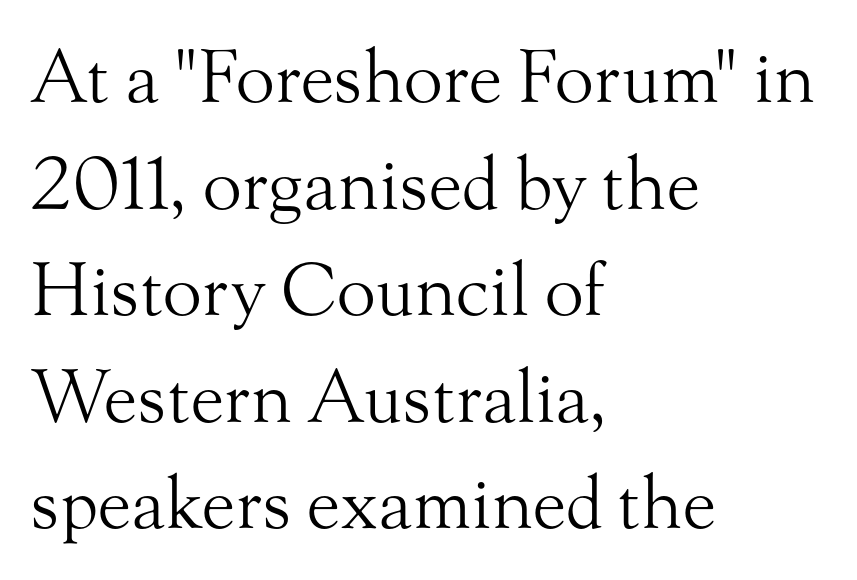
The image shows 72 px light serif type, upright; set left-aligned, normal line spacing (1.48x), normal letter spacing, not underlined; medium stroke contrast and a small x-height.
